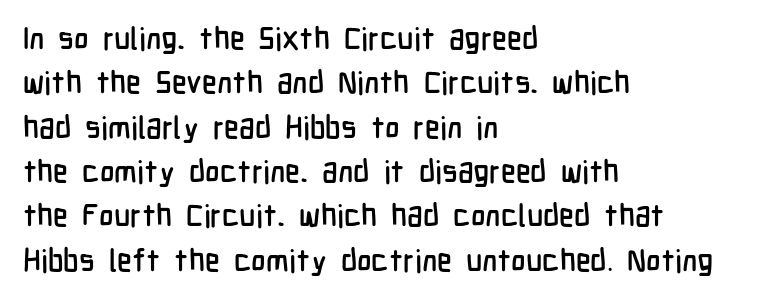
{"serif": "no", "italic": "no", "width": "condensed", "stroke_contrast": "low", "x_height": "medium", "monospaced": "no", "underline": "no", "align": "left", "line_spacing": "normal", "line_spacing_ratio": 1.43, "letter_spacing": "normal", "letter_spacing_em": 0.0, "glyph_px": 31}
